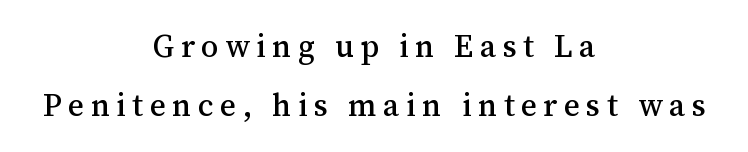
Q: Is the text italic (slanted)? A: No, it is upright.
Q: Is the typeface a serif or a sans-serif typeface? A: Serif.
Q: Is the text underlined? A: No.
Q: How is the paragraph aligned? A: Centered.
Q: Is the spacing between letters normal or unusually wide? A: Unusually wide.
Q: Is the spacing between lines tight, normal or loose? A: Loose.
Q: Width (condensed, normal, or wide)? A: Normal.
Q: Stroke contrast? A: Medium.
Q: x-height? A: Medium.
Q: Monospaced? A: No.
